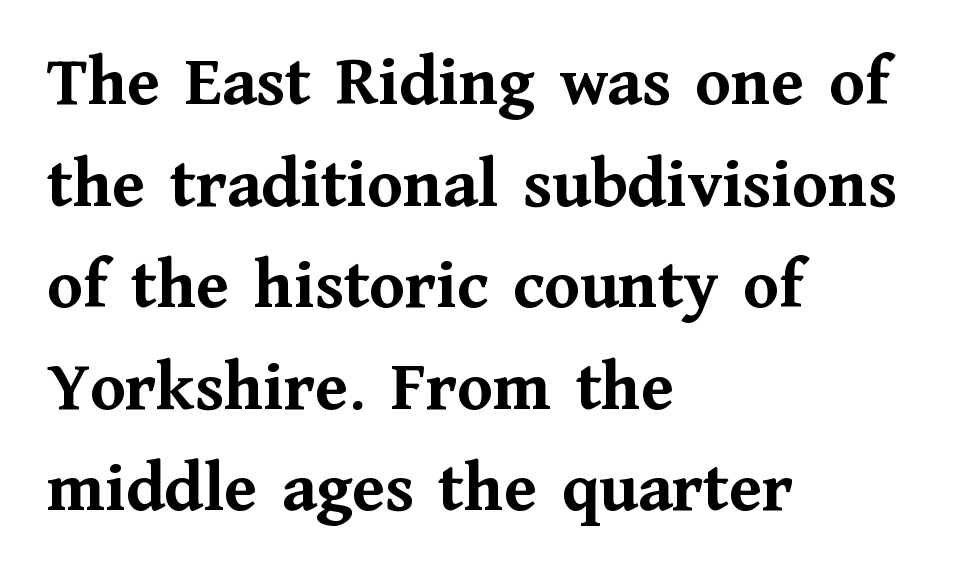
{"serif": "yes", "italic": "no", "bold": "yes", "weight": "semibold", "width": "normal", "stroke_contrast": "medium", "x_height": "medium", "monospaced": "no", "underline": "no", "align": "left", "line_spacing": "normal", "line_spacing_ratio": 1.41, "letter_spacing": "normal", "letter_spacing_em": 0.0, "glyph_px": 72}
